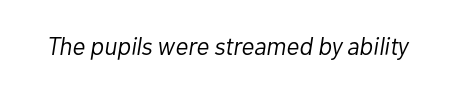
Q: Is the text bold? A: No.
Q: Is the text italic (slanted)? A: Yes, it leans right by about 10 degrees.
Q: Is the text underlined? A: No.
Q: Is the spacing between letters normal or unusually wide? A: Normal.
